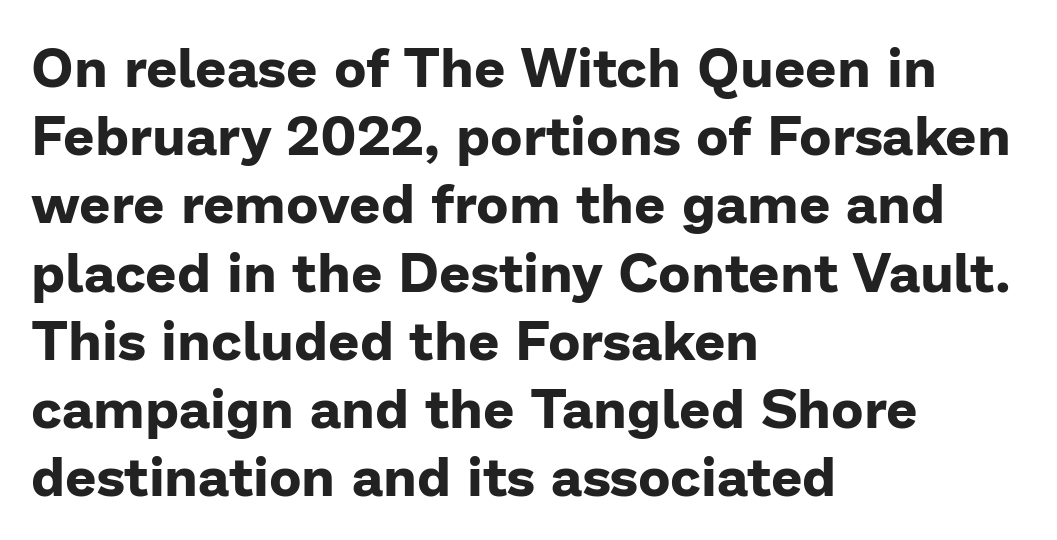
Q: Is the text bold? A: Yes.
Q: Is the text italic (slanted)? A: No, it is upright.
Q: Is the typeface a serif or a sans-serif typeface? A: Sans-serif.
Q: Is the text underlined? A: No.
Q: How is the paragraph aligned? A: Left-aligned.
Q: Is the spacing between letters normal or unusually wide? A: Normal.
Q: Width (condensed, normal, or wide)? A: Normal.
Q: Stroke contrast? A: Low.
Q: x-height? A: Medium.
Q: Monospaced? A: No.
